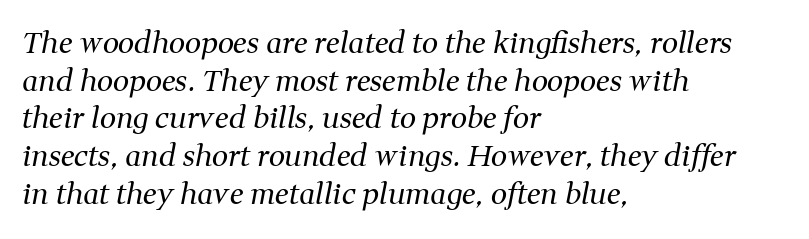
The image shows 29 px regular-weight serif type, italic (leaning right); set left-aligned, normal line spacing (1.3x), normal letter spacing, not underlined; medium stroke contrast and a medium x-height.
